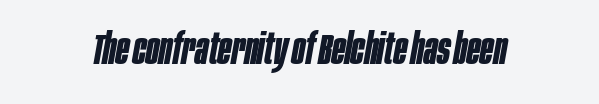
The image shows 43 px bold, condensed type, italic (leaning right); set normal letter spacing, not underlined; low stroke contrast and a large x-height.
